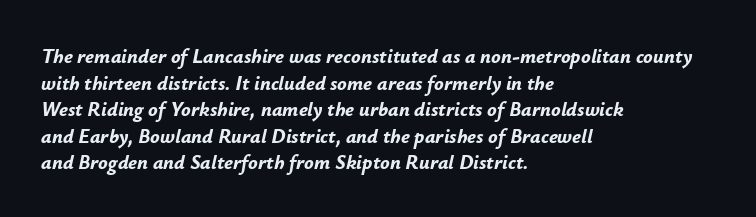
The image shows 20 px bold type, italic (leaning right); set left-aligned, normal line spacing (1.33x), normal letter spacing, not underlined.
